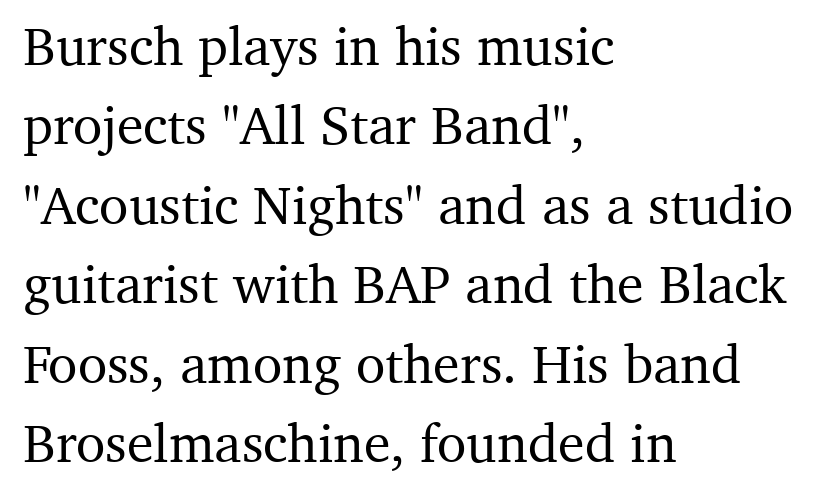
Q: Is the text italic (slanted)? A: No, it is upright.
Q: Is the typeface a serif or a sans-serif typeface? A: Serif.
Q: Is the text underlined? A: No.
Q: How is the paragraph aligned? A: Left-aligned.
Q: Is the spacing between letters normal or unusually wide? A: Normal.
Q: Is the spacing between lines tight, normal or loose? A: Normal.
Q: Width (condensed, normal, or wide)? A: Normal.
Q: Stroke contrast? A: Medium.
Q: x-height? A: Medium.
Q: Monospaced? A: No.
